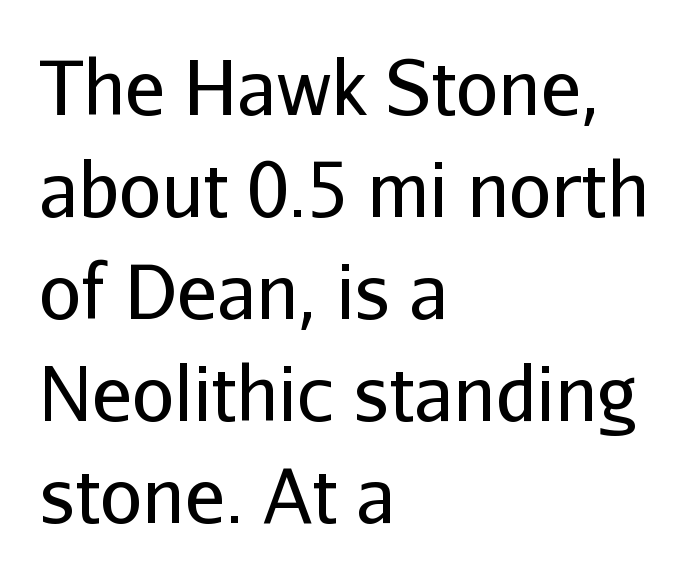
Q: Is the text bold? A: No.
Q: Is the text italic (slanted)? A: No, it is upright.
Q: Is the typeface a serif or a sans-serif typeface? A: Sans-serif.
Q: Is the text underlined? A: No.
Q: How is the paragraph aligned? A: Left-aligned.
Q: Is the spacing between letters normal or unusually wide? A: Normal.
Q: Is the spacing between lines tight, normal or loose? A: Normal.
Q: Width (condensed, normal, or wide)? A: Normal.
Q: Stroke contrast? A: Low.
Q: x-height? A: Medium.
Q: Monospaced? A: No.
